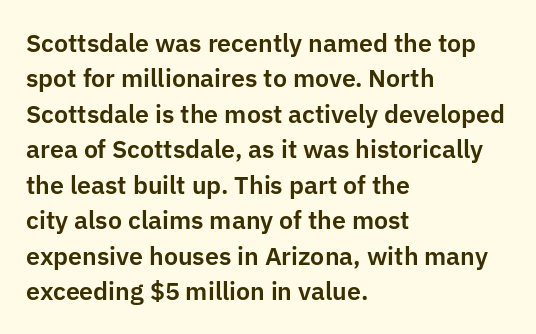
Q: Is the text italic (slanted)? A: No, it is upright.
Q: Is the text underlined? A: No.
Q: How is the paragraph aligned? A: Left-aligned.
Q: Is the spacing between letters normal or unusually wide? A: Normal.
Q: Is the spacing between lines tight, normal or loose? A: Normal.
